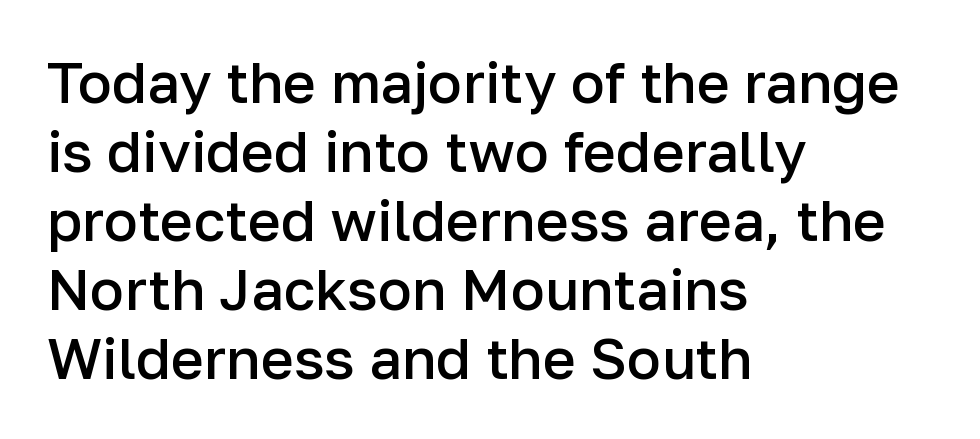
Q: Is the text bold? A: Semi-bold.
Q: Is the text italic (slanted)? A: No, it is upright.
Q: Is the typeface a serif or a sans-serif typeface? A: Sans-serif.
Q: Is the text underlined? A: No.
Q: How is the paragraph aligned? A: Left-aligned.
Q: Is the spacing between letters normal or unusually wide? A: Normal.
Q: Width (condensed, normal, or wide)? A: Normal.
Q: Stroke contrast? A: Low.
Q: x-height? A: Medium.
Q: Monospaced? A: No.
